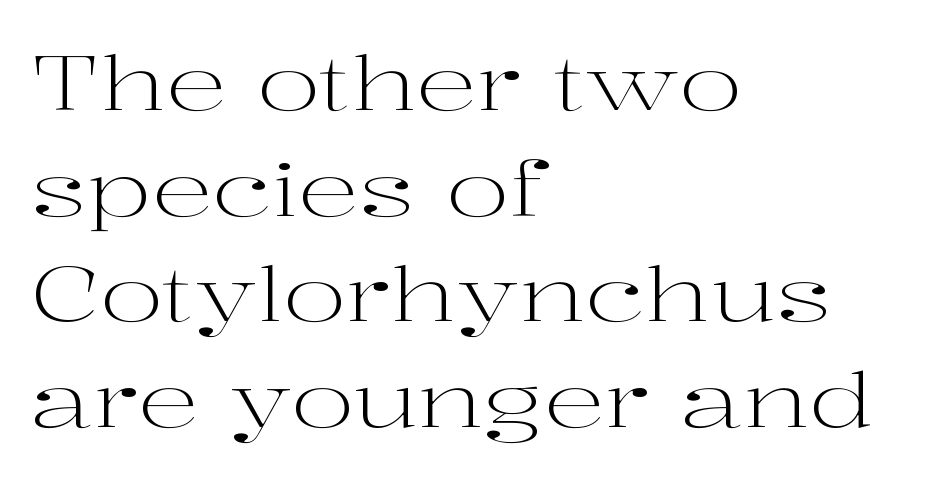
Q: Is the text bold? A: No.
Q: Is the text italic (slanted)? A: No, it is upright.
Q: Is the typeface a serif or a sans-serif typeface? A: Serif.
Q: Is the text underlined? A: No.
Q: How is the paragraph aligned? A: Left-aligned.
Q: Is the spacing between letters normal or unusually wide? A: Normal.
Q: Is the spacing between lines tight, normal or loose? A: Normal.
Q: Width (condensed, normal, or wide)? A: Wide.
Q: Stroke contrast? A: High.
Q: x-height? A: Medium.
Q: Monospaced? A: No.
